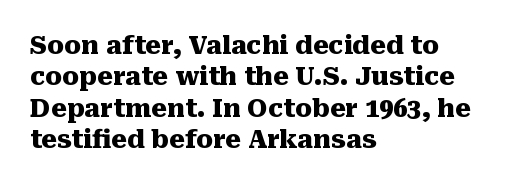
Horizontal alignment here is leftward, the default for most running prose. These lines were composed using upright roman letters. Quick note: underline off. Words appear dense and cohesive because spacing is normal. Honestly, the row spacing looks completely unremarkable. Heft: maximum for text — a bold.
